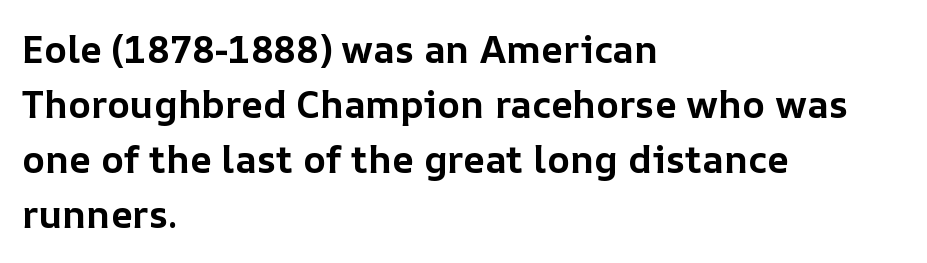
Descenders are the only things crossing below the line. The paragraph has a hard left edge and a soft right edge. This sample has the flowing, uneven cadence of proportional lettering. Weight check: bold — yes, fully.
